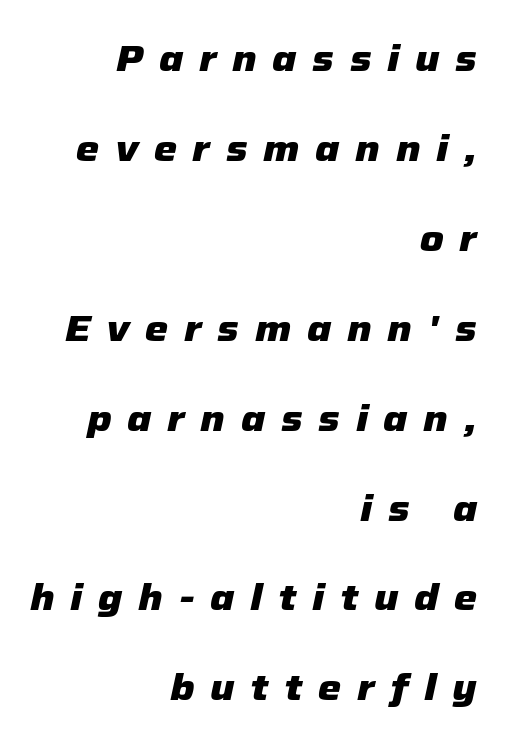
Rendered with sloped, italic letterforms. The designer dialed line spacing up above the default. What stands out about the letter spacing? Its width — letters are far apart. Think of a printed novel: that variable character pitch is what you see here.
